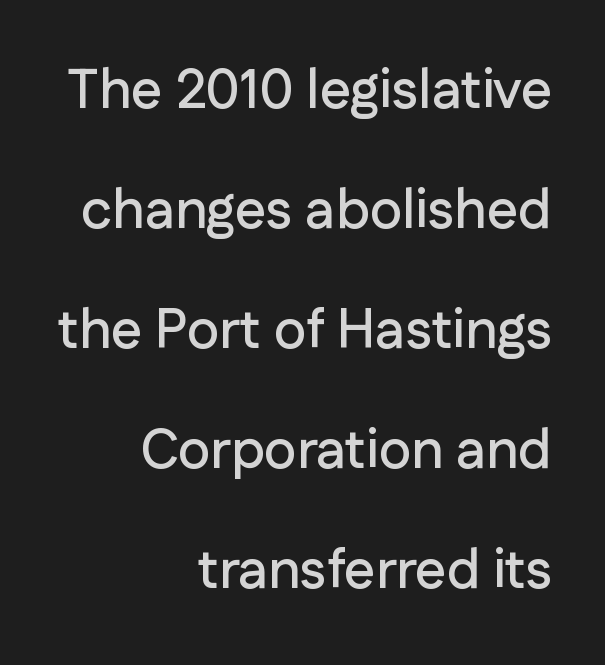
The image shows 55 px sans-serif type, upright; set right-aligned, loose line spacing (2.18x), normal letter spacing, not underlined; low stroke contrast and a medium x-height.
